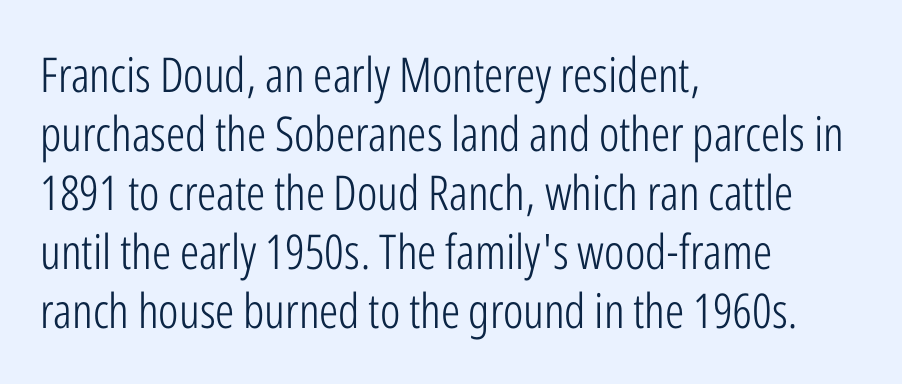
{"serif": "no", "italic": "no", "bold": "no", "weight": "light", "width": "condensed", "stroke_contrast": "low", "x_height": "medium", "monospaced": "no", "underline": "no", "align": "left", "line_spacing_ratio": 1.23, "letter_spacing": "normal", "letter_spacing_em": 0.0, "glyph_px": 48}
